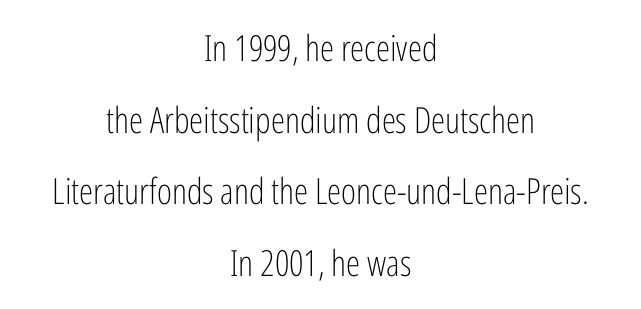
The image shows 36 px light, condensed sans-serif type, upright; set centered, loose line spacing (1.99x), normal letter spacing, not underlined; low stroke contrast and a medium x-height.
